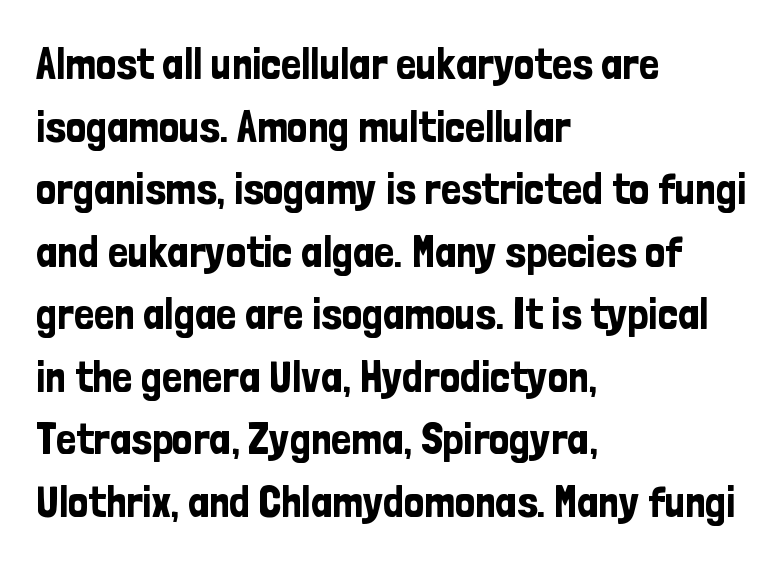
Whoever set this chose a conventional vertical rhythm. What stands out about the letter spacing? Nothing — it is the standard amount. Descenders are the only things crossing below the line. One-word summary of the alignment: left. Style check: upright. Is this a fixed-width face? No — the glyphs have proportional, varying widths.
